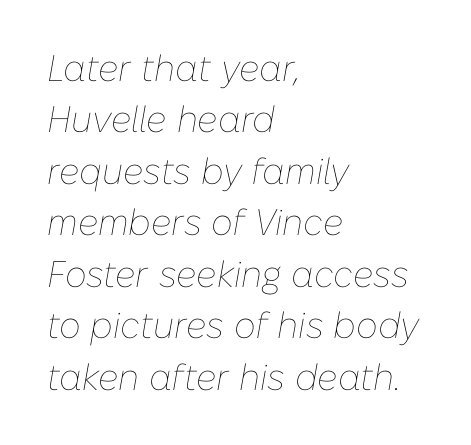
Q: Is the text bold? A: No.
Q: Is the text italic (slanted)? A: Yes, it leans right by about 10 degrees.
Q: Is the text underlined? A: No.
Q: How is the paragraph aligned? A: Left-aligned.
Q: Is the spacing between letters normal or unusually wide? A: Normal.
Q: Is the spacing between lines tight, normal or loose? A: Normal.
Q: Width (condensed, normal, or wide)? A: Normal.
Q: Stroke contrast? A: Low.
Q: x-height? A: Medium.
Q: Monospaced? A: No.
